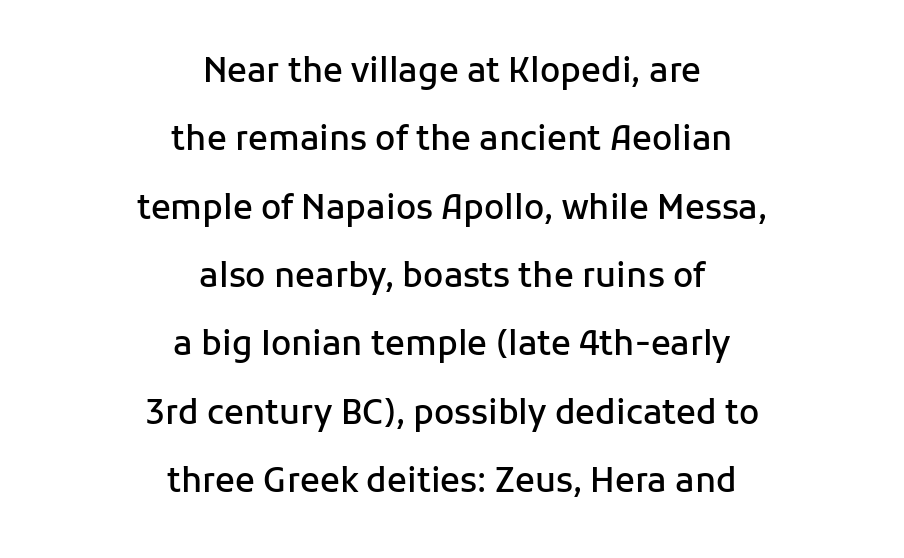
Stroke terminals: plain, sans-serif. The rendering uses natural spacing where letterforms have individual widths. Observe the ordinary spacing: letters are neighbours, not strangers. Weight check: semibold — heavier than regular, not quite bold. The lines are spread far apart with generous leading. Centered paragraph, ragged on both sides.
